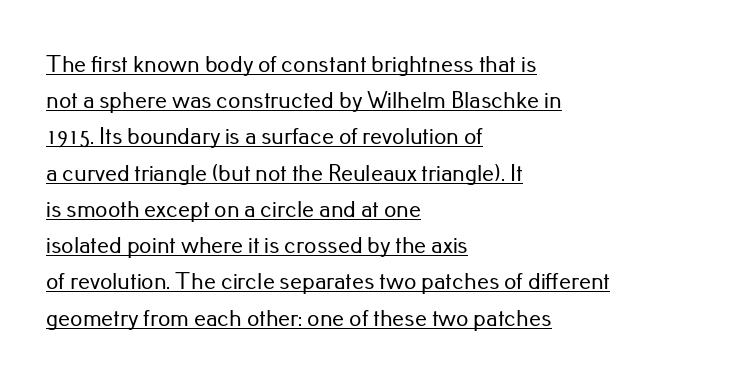
Q: Is the text italic (slanted)? A: No, it is upright.
Q: Is the text underlined? A: Yes.
Q: How is the paragraph aligned? A: Left-aligned.
Q: Is the spacing between letters normal or unusually wide? A: Normal.
Q: Is the spacing between lines tight, normal or loose? A: Normal.
